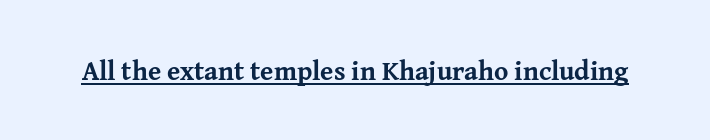
The letters stand straight up with perfectly vertical stems. Between one letter and the next there's only the usual sliver of space. Underlining? Definitely there. Strokes here are thick enough to call this a true bold.
